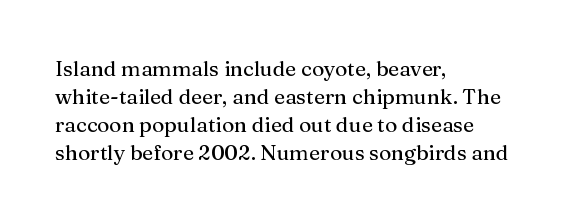
{"italic": "no", "underline": "no", "align": "left", "line_spacing": "normal", "line_spacing_ratio": 1.34, "letter_spacing": "normal", "letter_spacing_em": 0.0, "glyph_px": 21}
